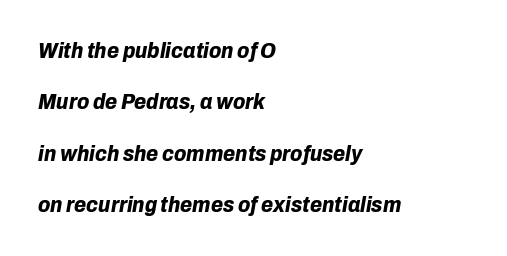
The image shows 22 px bold type, italic (leaning right); set left-aligned, loose line spacing (2.34x), normal letter spacing, not underlined.
